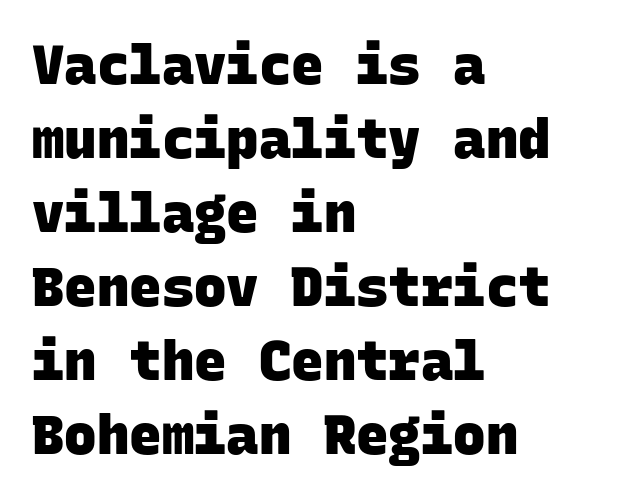
Q: Is the text bold? A: Yes.
Q: Is the typeface a serif or a sans-serif typeface? A: Sans-serif.
Q: Is the text underlined? A: No.
Q: How is the paragraph aligned? A: Left-aligned.
Q: Is the spacing between letters normal or unusually wide? A: Normal.
Q: Is the spacing between lines tight, normal or loose? A: Normal.
Q: Width (condensed, normal, or wide)? A: Normal.
Q: Stroke contrast? A: Low.
Q: x-height? A: Large.
Q: Monospaced? A: Yes.
